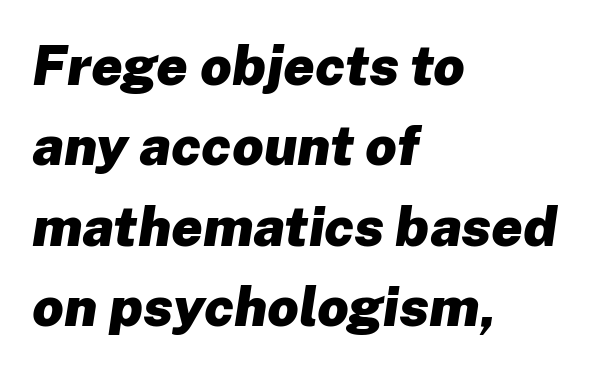
The image shows 55 px heavy type, italic (leaning right); set left-aligned, normal line spacing (1.46x), normal letter spacing, not underlined; low stroke contrast and a medium x-height.
